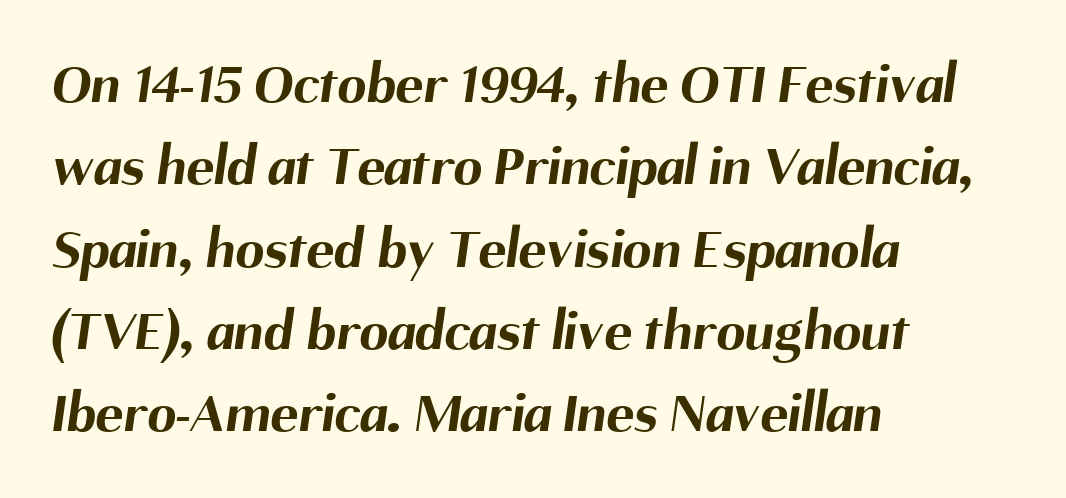
The image shows 58 px bold sans-serif type; set left-aligned, normal line spacing (1.42x), normal letter spacing, not underlined; medium stroke contrast and a medium x-height.
